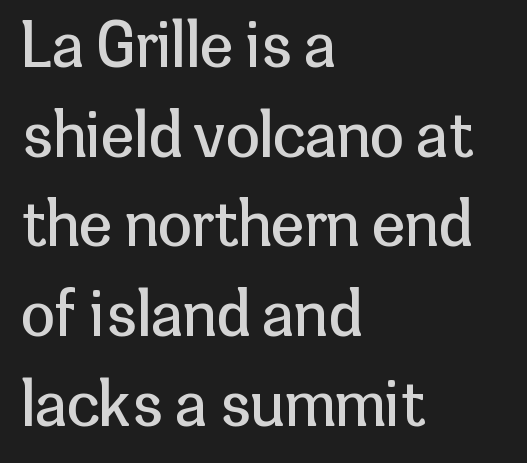
{"serif": "no", "italic": "no", "bold": "no", "weight": "regular", "width": "normal", "stroke_contrast": "low", "x_height": "medium", "monospaced": "no", "underline": "no", "align": "left", "line_spacing": "normal", "line_spacing_ratio": 1.47, "letter_spacing": "normal", "letter_spacing_em": 0.0, "glyph_px": 61}
